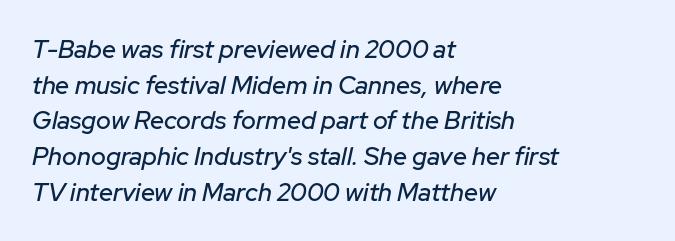
{"italic": "yes", "lean": "right", "slant_degrees": 12, "underline": "no", "align": "left", "line_spacing": "normal", "line_spacing_ratio": 1.43, "letter_spacing": "normal", "letter_spacing_em": 0.0, "glyph_px": 25}
